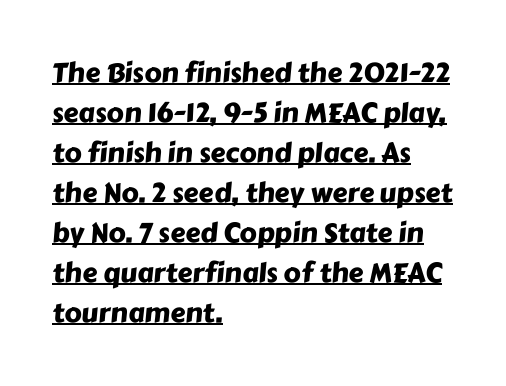
{"underline": "yes", "align": "left", "line_spacing": "normal", "line_spacing_ratio": 1.48, "letter_spacing": "normal", "letter_spacing_em": 0.0, "glyph_px": 27}
